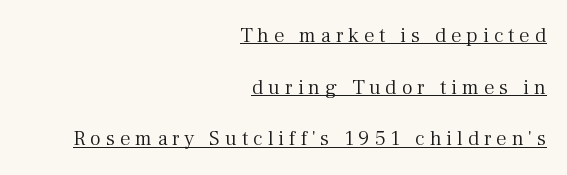
The weight would be labelled regular, book, light, or lighter still. Quick note: not italic, upright. This rendering uses right alignment, leaving the left contour irregular. Interline gaps are noticeably wide in this sample. Honestly, the letter spacing is so wide it's the main thing you notice. A baseline rule has been typeset under these characters.
